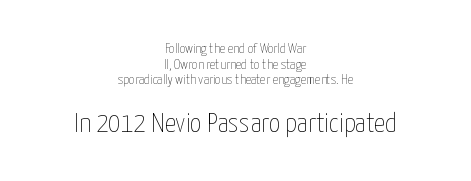
The image shows 28 px thin, condensed type, upright; set centered, tight line spacing (1.12x), normal letter spacing, not underlined; the second (bottom) block is 2.0x larger; low stroke contrast and a medium x-height.
